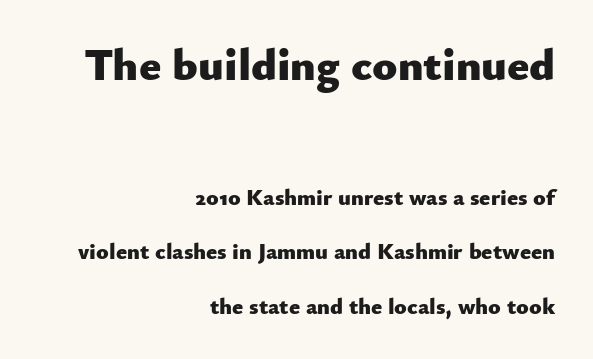
{"serif": "no", "italic": "no", "bold": "yes", "weight": "heavy", "width": "normal", "stroke_contrast": "low", "x_height": "small", "monospaced": "no", "underline": "no", "align": "right", "line_spacing": "loose", "line_spacing_ratio": 2.37, "letter_spacing": "normal", "letter_spacing_em": 0.0, "larger_block": "first", "size_ratio": 2.0, "glyph_px": 46}
